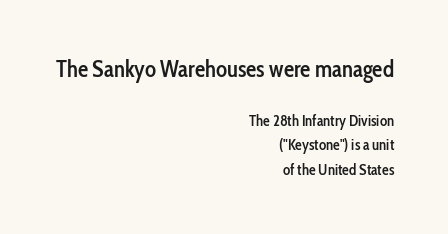
The image shows 23 px text type, upright; set right-aligned, normal line spacing (1.66x), normal letter spacing, not underlined; the first (top) block is 1.53x larger.
